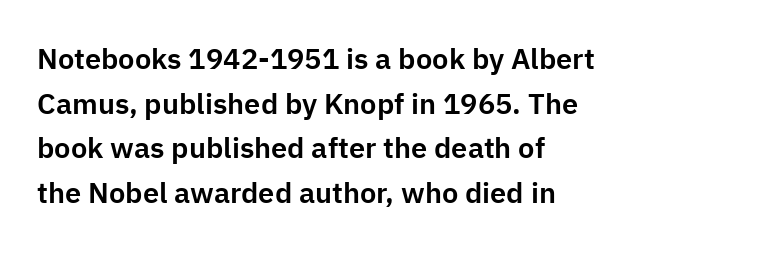
Q: Is the text italic (slanted)? A: No, it is upright.
Q: Is the typeface a serif or a sans-serif typeface? A: Sans-serif.
Q: Is the text underlined? A: No.
Q: How is the paragraph aligned? A: Left-aligned.
Q: Is the spacing between letters normal or unusually wide? A: Normal.
Q: Is the spacing between lines tight, normal or loose? A: Normal.
Q: Width (condensed, normal, or wide)? A: Normal.
Q: Stroke contrast? A: Low.
Q: x-height? A: Medium.
Q: Monospaced? A: No.
